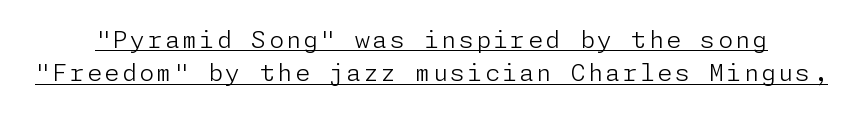
Q: Is the text bold? A: No.
Q: Is the text italic (slanted)? A: No, it is upright.
Q: Is the text underlined? A: Yes.
Q: Is the spacing between lines tight, normal or loose? A: Normal.
